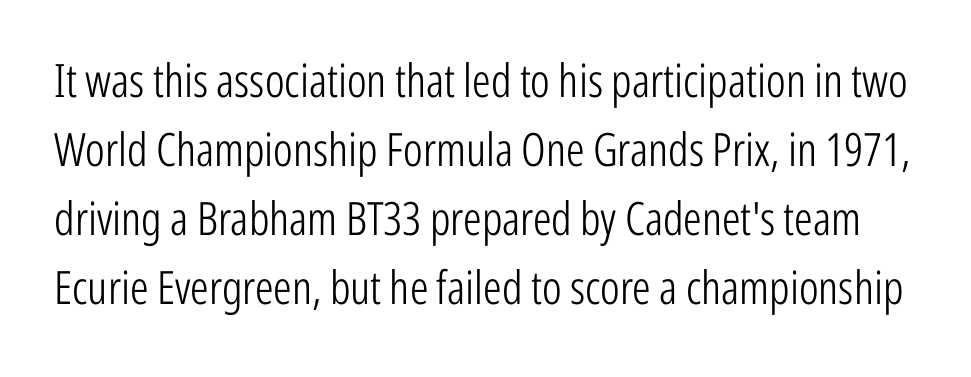
Q: Is the text bold? A: No.
Q: Is the text italic (slanted)? A: No, it is upright.
Q: Is the typeface a serif or a sans-serif typeface? A: Sans-serif.
Q: Is the text underlined? A: No.
Q: Is the spacing between letters normal or unusually wide? A: Normal.
Q: Is the spacing between lines tight, normal or loose? A: Normal.
Q: Width (condensed, normal, or wide)? A: Condensed.
Q: Stroke contrast? A: Low.
Q: x-height? A: Medium.
Q: Monospaced? A: No.
